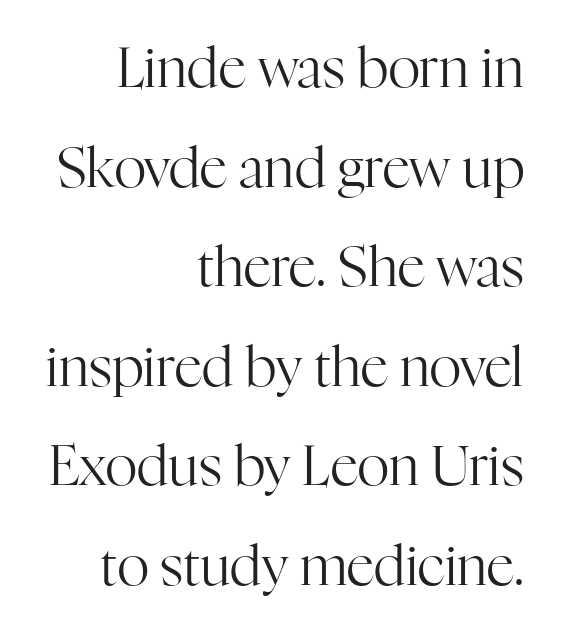
Q: Is the text bold? A: No.
Q: Is the text italic (slanted)? A: No, it is upright.
Q: Is the typeface a serif or a sans-serif typeface? A: Serif.
Q: Is the text underlined? A: No.
Q: How is the paragraph aligned? A: Right-aligned.
Q: Is the spacing between letters normal or unusually wide? A: Normal.
Q: Width (condensed, normal, or wide)? A: Normal.
Q: Stroke contrast? A: High.
Q: x-height? A: Medium.
Q: Monospaced? A: No.
